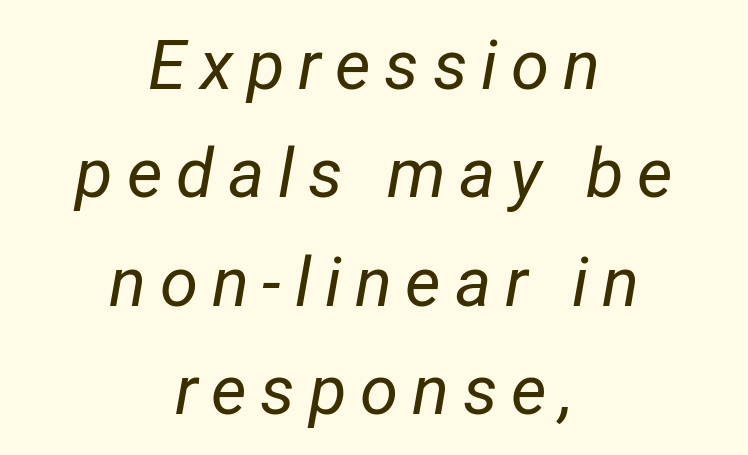
Q: Is the text bold? A: No.
Q: Is the text italic (slanted)? A: Yes, it leans right by about 12 degrees.
Q: Is the text underlined? A: No.
Q: How is the paragraph aligned? A: Centered.
Q: Is the spacing between letters normal or unusually wide? A: Unusually wide.
Q: Is the spacing between lines tight, normal or loose? A: Normal.
Q: Width (condensed, normal, or wide)? A: Condensed.
Q: Stroke contrast? A: Low.
Q: x-height? A: Medium.
Q: Monospaced? A: No.
